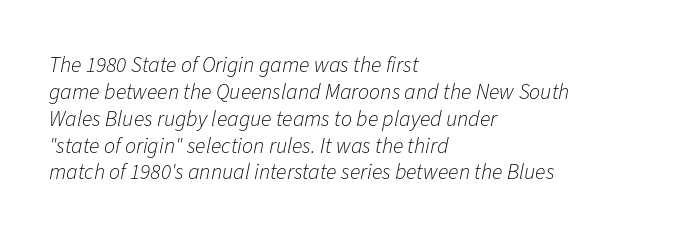
Q: Is the text bold? A: No.
Q: Is the text italic (slanted)? A: Yes, it leans right by about 11 degrees.
Q: Is the text underlined? A: No.
Q: How is the paragraph aligned? A: Left-aligned.
Q: Is the spacing between letters normal or unusually wide? A: Normal.
